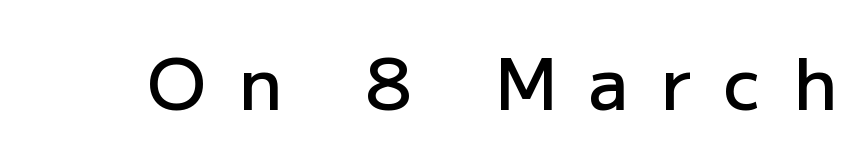
Type without underlining. These lines have a slow, spaced-out rhythm from letter to letter. Note the varied advance widths — an 'i' is clearly narrower than an 'm'. Nope, no serifs anywhere on these letters. The lettering holds an erect, upright posture throughout. Strokes here are thickened, but only to semibold level.
